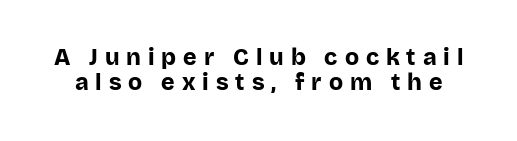
Weight: bold. Compared with typical body copy, the letter spacing here is much looser. The specimen reads as upright at a glance. A bare baseline throughout the passage.
